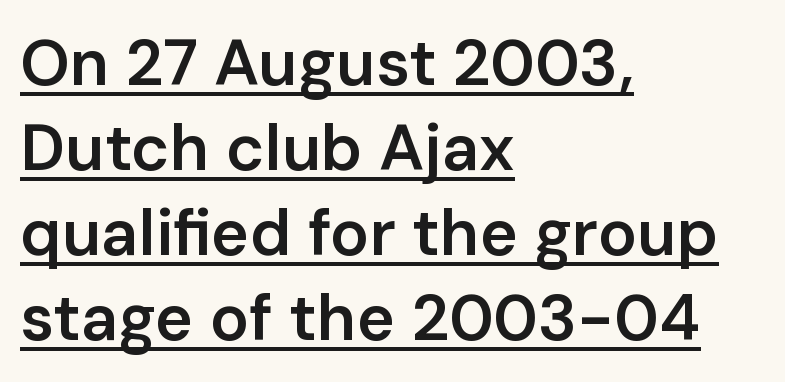
The image shows 65 px semibold sans-serif type, upright; set left-aligned, normal line spacing (1.31x), normal letter spacing, underlined; low stroke contrast and a medium x-height.
